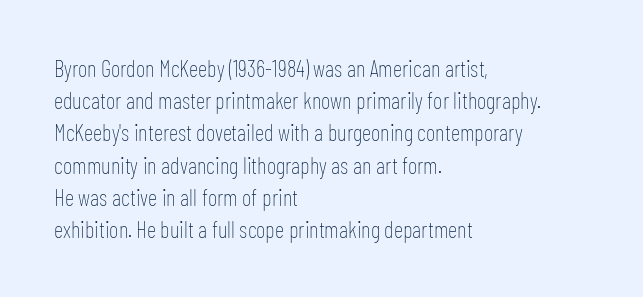
Regarding leading, the lines here are spaced in the standard way. The setting favours the left margin, as ordinary paragraphs usually do. The typeface has the unassuming heft of standard copy or less. The tracking reads as untouched default to a designer's eye. Type without underlining. Vertical strokes here are truly vertical.
